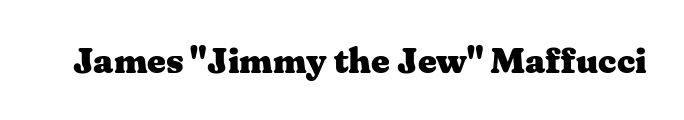
The rendering keeps characters at their native spacing. Typesetter's note: full bold, strokes at maximum text heaviness. The space beneath each line is pristine and unruled. Posture: vertical. Letterform terminals end in serifs throughout the passage.
